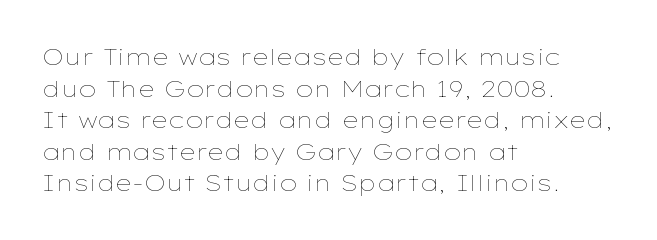
Q: Is the text bold? A: No.
Q: Is the text italic (slanted)? A: No, it is upright.
Q: Is the text underlined? A: No.
Q: How is the paragraph aligned? A: Left-aligned.
Q: Is the spacing between letters normal or unusually wide? A: Normal.
Q: Is the spacing between lines tight, normal or loose? A: Normal.
